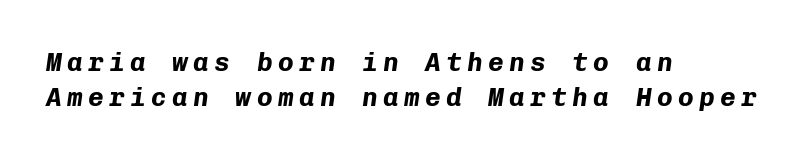
{"italic": "yes", "lean": "right", "slant_degrees": 8, "bold": "yes", "underline": "no", "align": "left", "line_spacing": "normal", "line_spacing_ratio": 1.34, "letter_spacing": "wide", "letter_spacing_em": 0.21, "glyph_px": 26}
